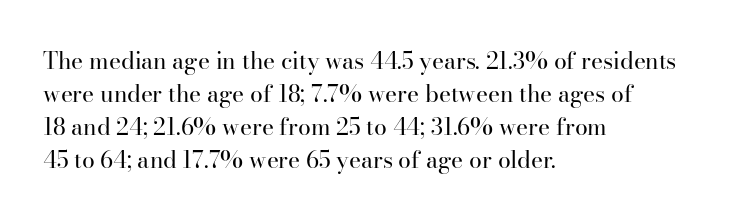
The image shows 23 px text type, upright; set left-aligned, normal line spacing (1.43x), normal letter spacing, not underlined.
